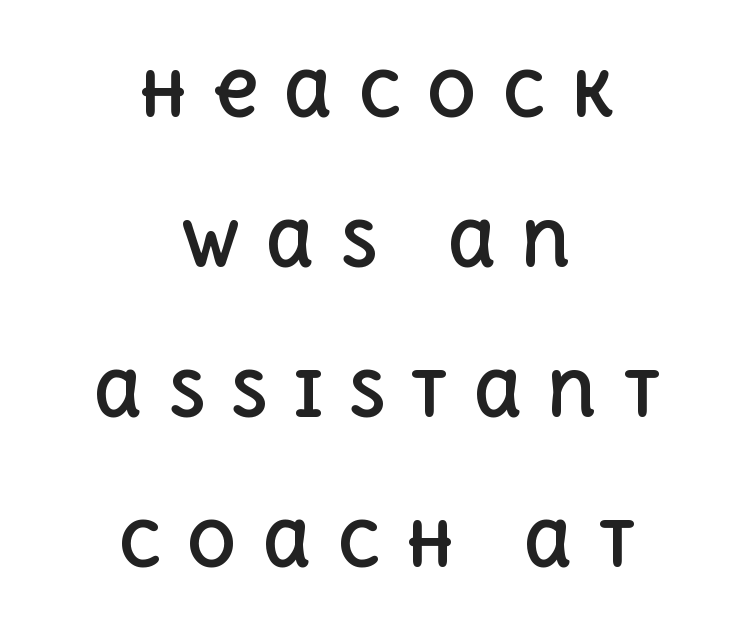
The image shows 62 px bold type, upright; set centered, loose line spacing (2.42x), unusually wide letter spacing (+0.4 em), not underlined; a large x-height.
